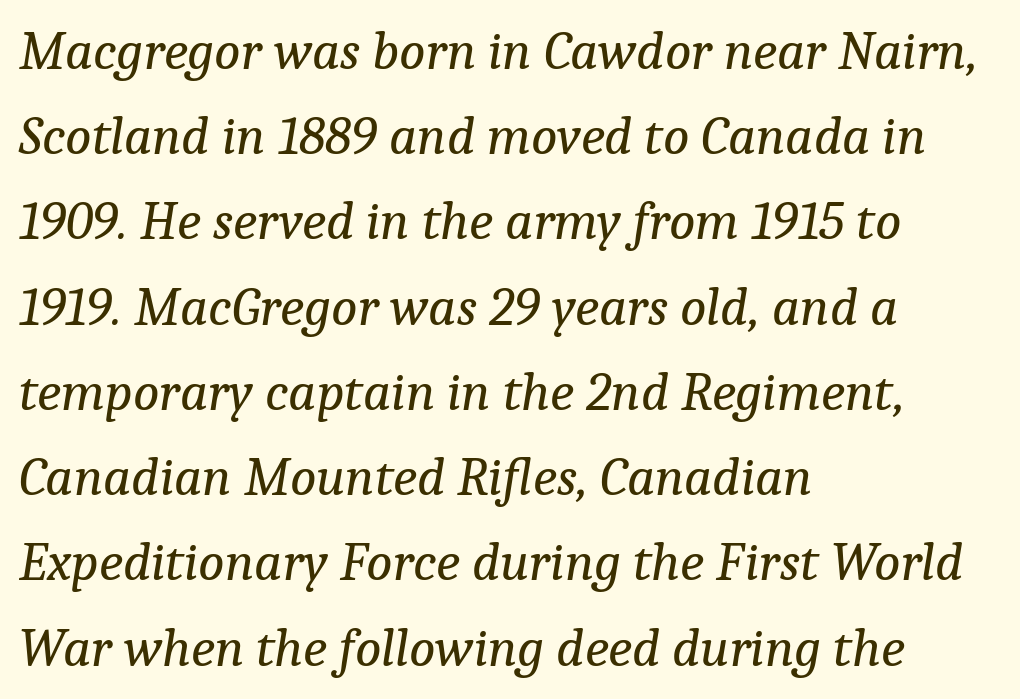
{"serif": "yes", "italic": "yes", "lean": "right", "slant_degrees": 9, "bold": "no", "weight": "regular", "width": "normal", "stroke_contrast": "low", "x_height": "medium", "monospaced": "no", "underline": "no", "align": "left", "line_spacing": "normal", "line_spacing_ratio": 1.55, "letter_spacing": "normal", "letter_spacing_em": 0.0, "glyph_px": 55}
